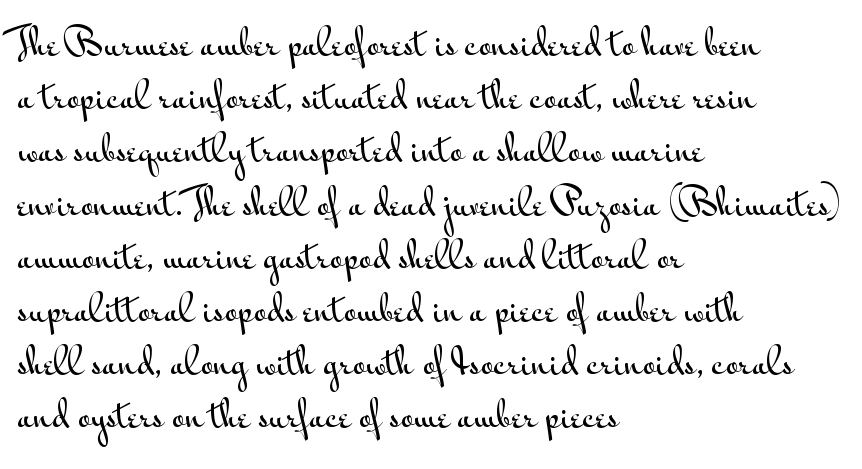
{"serif": "no", "width": "wide", "stroke_contrast": "medium", "x_height": "small", "monospaced": "no", "underline": "no", "align": "left", "line_spacing": "normal", "line_spacing_ratio": 1.52, "letter_spacing": "normal", "letter_spacing_em": 0.0, "glyph_px": 35}
